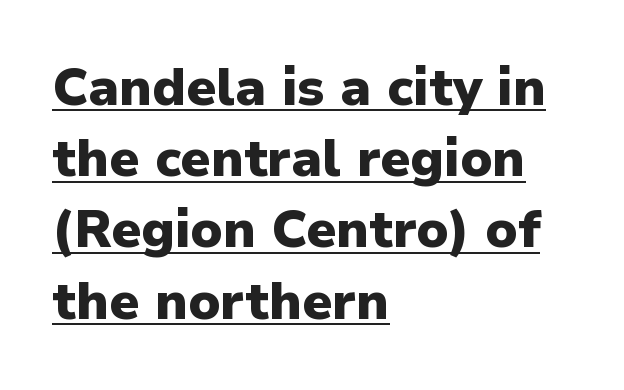
The image shows 52 px heavy sans-serif type, upright; set left-aligned, normal line spacing (1.37x), normal letter spacing, underlined; low stroke contrast and a medium x-height.
